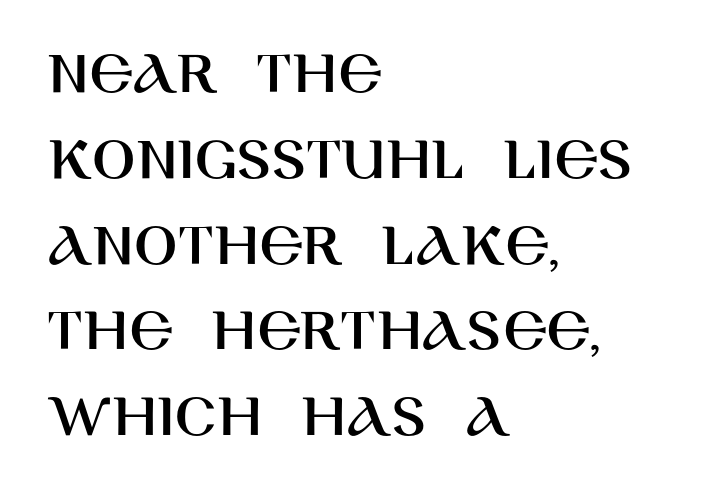
Type style note: lacks serifs. The letters stand straight up with perfectly vertical stems. Think of a printed novel: that variable character pitch is what you see here. Tracking here is standard; glyphs follow each other at the usual distance. This sample keeps an unexceptional amount of space between lines. Typeset ragged right — the left edge is the straight one.
